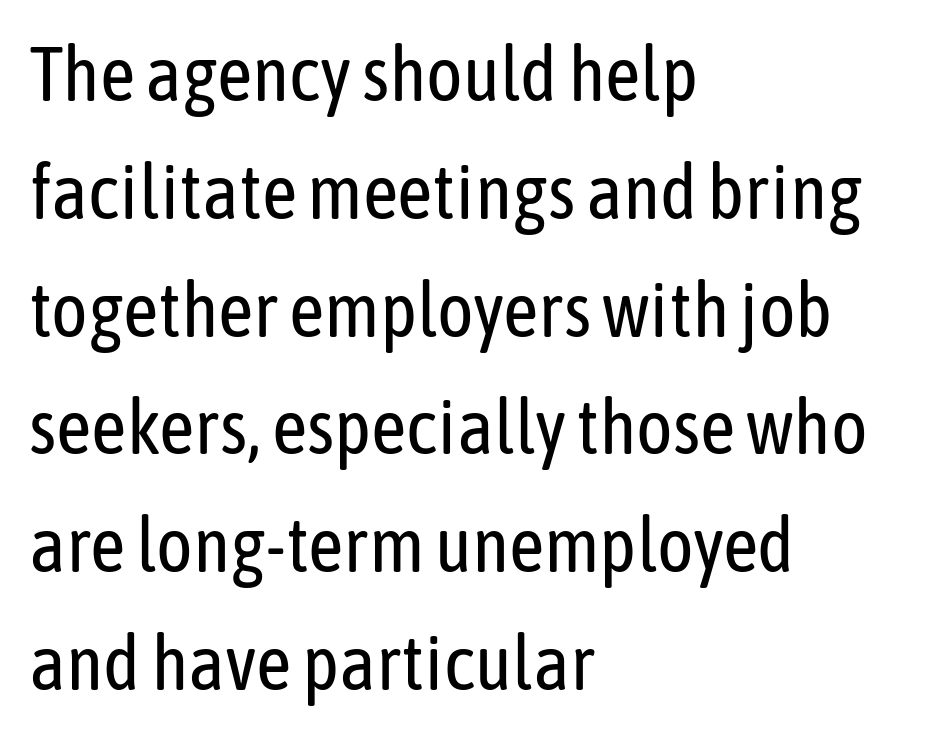
{"serif": "no", "italic": "no", "bold": "no", "weight": "regular", "width": "condensed", "stroke_contrast": "low", "x_height": "medium", "monospaced": "no", "underline": "no", "align": "left", "line_spacing": "normal", "line_spacing_ratio": 1.53, "letter_spacing": "normal", "letter_spacing_em": 0.0, "glyph_px": 77}
